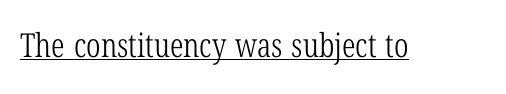
{"serif": "yes", "italic": "no", "bold": "no", "weight": "light", "width": "condensed", "stroke_contrast": "low", "x_height": "medium", "monospaced": "no", "underline": "yes", "letter_spacing": "normal", "letter_spacing_em": 0.0, "glyph_px": 33}
